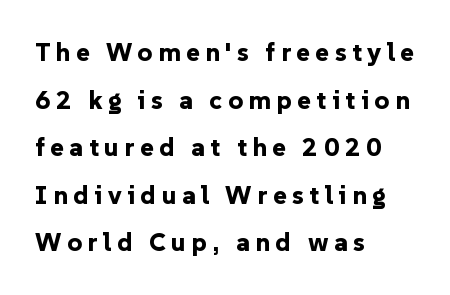
The image shows 26 px bold type, upright; set left-aligned, line spacing 1.83x, unusually wide letter spacing (+0.21 em), not underlined.
